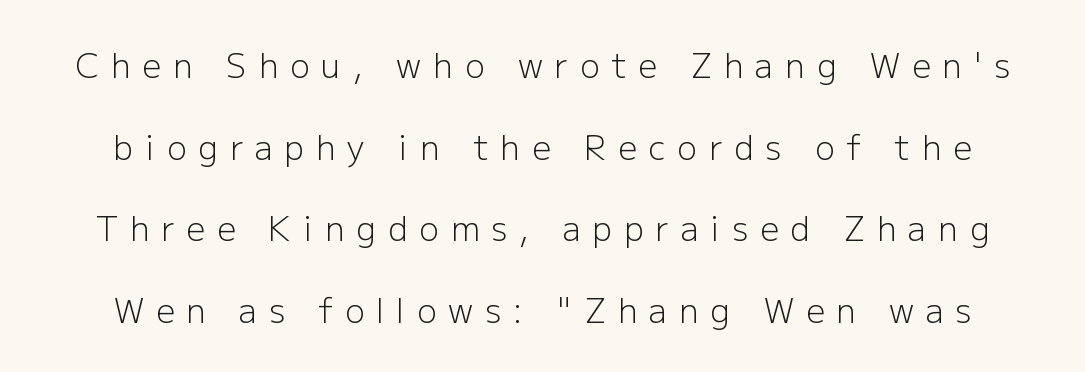
These lines have a slow, spaced-out rhythm from letter to letter. A sans-serif font was chosen for this passage. Whoever set this chose breathing room over compactness in the vertical rhythm. The lettering holds an erect, upright posture throughout.
